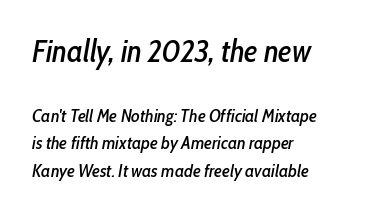
{"italic": "yes", "lean": "right", "slant_degrees": 10, "width": "condensed", "stroke_contrast": "low", "x_height": "medium", "monospaced": "no", "underline": "no", "align": "left", "line_spacing": "normal", "line_spacing_ratio": 1.52, "letter_spacing": "normal", "letter_spacing_em": 0.0, "larger_block": "first", "size_ratio": 1.72, "glyph_px": 31}
